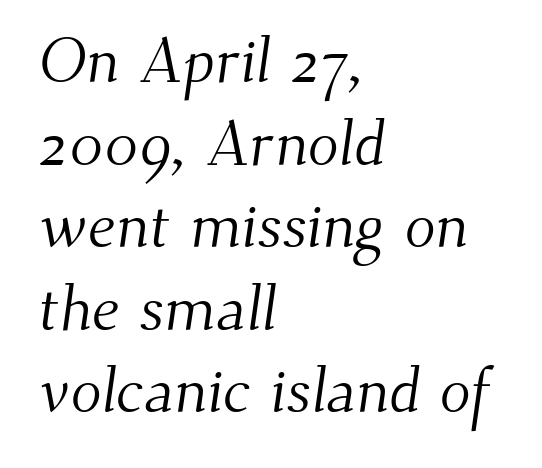
{"serif": "yes", "bold": "no", "weight": "light", "width": "normal", "stroke_contrast": "medium", "x_height": "small", "monospaced": "no", "underline": "no", "align": "left", "line_spacing": "normal", "line_spacing_ratio": 1.29, "letter_spacing": "normal", "letter_spacing_em": 0.0, "glyph_px": 64}
